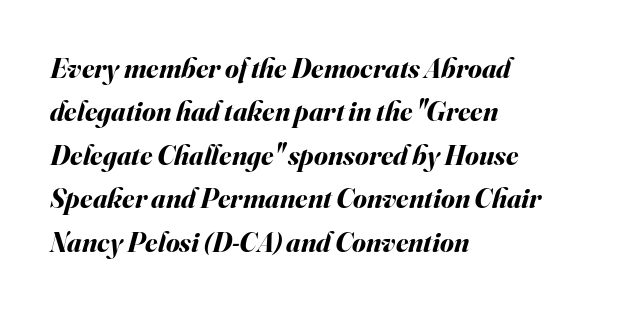
Q: Is the text bold? A: Yes.
Q: Is the text italic (slanted)? A: Yes, it leans right by about 16 degrees.
Q: Is the text underlined? A: No.
Q: How is the paragraph aligned? A: Left-aligned.
Q: Is the spacing between letters normal or unusually wide? A: Normal.
Q: Is the spacing between lines tight, normal or loose? A: Normal.
Q: Width (condensed, normal, or wide)? A: Normal.
Q: Stroke contrast? A: Medium.
Q: x-height? A: Small.
Q: Monospaced? A: No.
